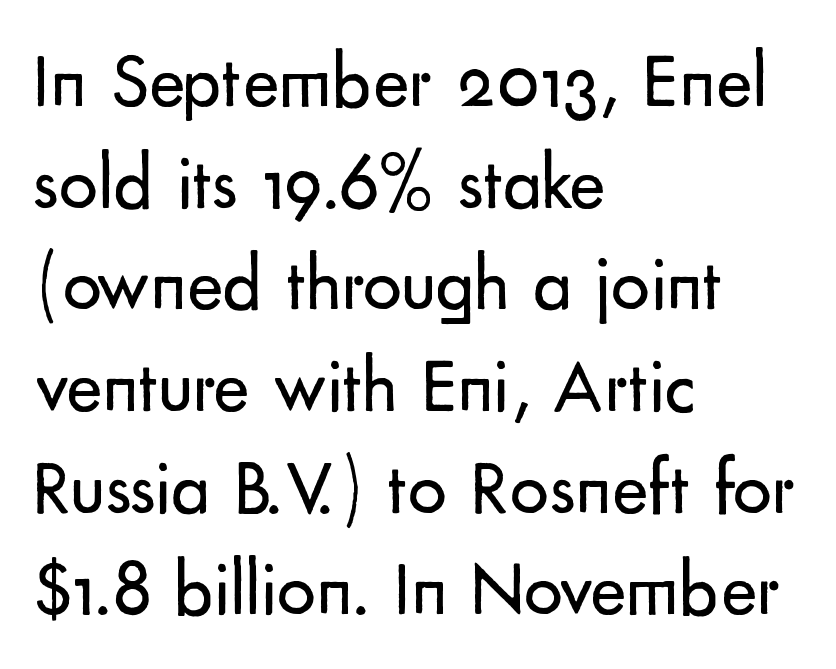
Q: Is the text bold? A: No.
Q: Is the text italic (slanted)? A: No, it is upright.
Q: Is the typeface a serif or a sans-serif typeface? A: Sans-serif.
Q: Is the text underlined? A: No.
Q: How is the paragraph aligned? A: Left-aligned.
Q: Is the spacing between letters normal or unusually wide? A: Normal.
Q: Is the spacing between lines tight, normal or loose? A: Normal.
Q: Width (condensed, normal, or wide)? A: Normal.
Q: Stroke contrast? A: Low.
Q: x-height? A: Small.
Q: Monospaced? A: No.
